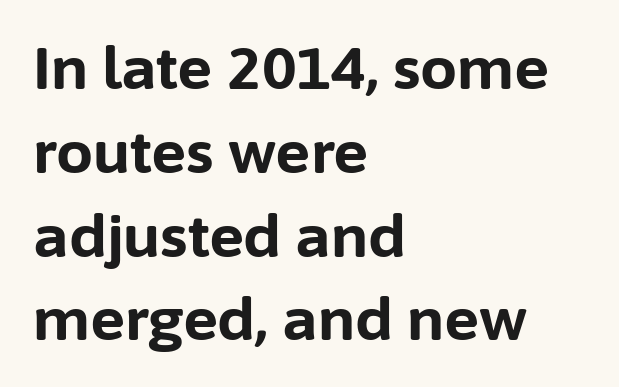
Q: Is the text bold? A: Yes.
Q: Is the text italic (slanted)? A: No, it is upright.
Q: Is the typeface a serif or a sans-serif typeface? A: Sans-serif.
Q: Is the text underlined? A: No.
Q: How is the paragraph aligned? A: Left-aligned.
Q: Is the spacing between letters normal or unusually wide? A: Normal.
Q: Is the spacing between lines tight, normal or loose? A: Normal.
Q: Width (condensed, normal, or wide)? A: Normal.
Q: Stroke contrast? A: Low.
Q: x-height? A: Medium.
Q: Monospaced? A: No.
